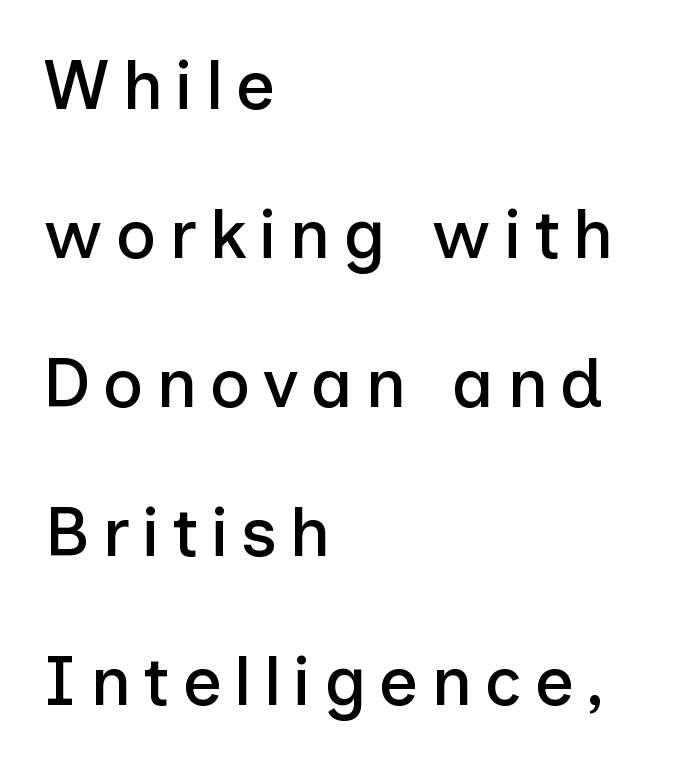
{"serif": "no", "italic": "no", "width": "normal", "stroke_contrast": "low", "x_height": "medium", "monospaced": "no", "underline": "no", "align": "left", "line_spacing": "loose", "line_spacing_ratio": 2.16, "glyph_px": 69}
